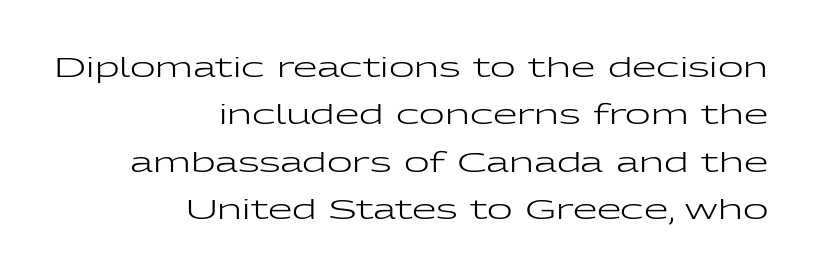
{"serif": "no", "italic": "no", "bold": "no", "weight": "regular", "width": "wide", "stroke_contrast": "low", "x_height": "medium", "monospaced": "no", "underline": "no", "align": "right", "line_spacing": "normal", "line_spacing_ratio": 1.69, "letter_spacing": "normal", "letter_spacing_em": 0.0, "glyph_px": 28}
